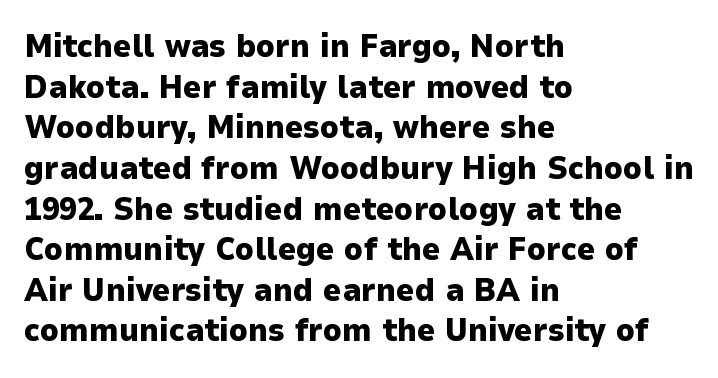
Evenly set lines give the paragraph a standard silhouette. Check where the strokes stop: nothing finishes them off — pure sans. Here the designer chose a conventional face with non-uniform glyph widths. The lettering holds an erect, upright posture throughout.
